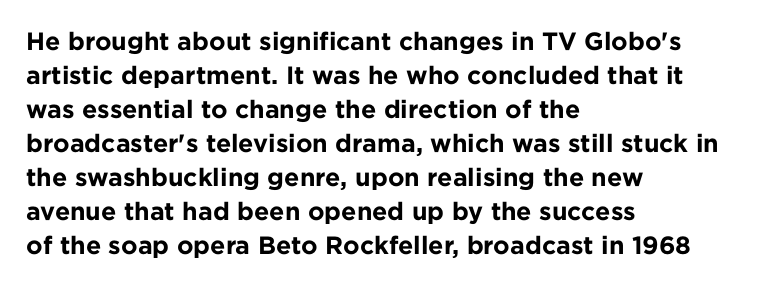
The image shows 25 px bold type, upright; set left-aligned, normal line spacing (1.36x), normal letter spacing, not underlined.
